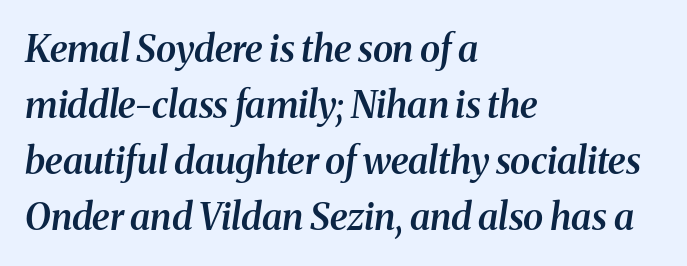
The image shows 37 px semibold serif type, italic (leaning right); set left-aligned, normal line spacing (1.51x), normal letter spacing, not underlined; medium stroke contrast and a medium x-height.
